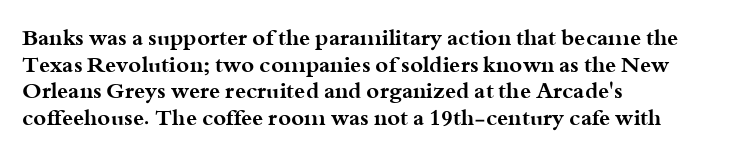
{"italic": "no", "bold": "yes", "underline": "no", "align": "left", "line_spacing_ratio": 1.21, "letter_spacing": "normal", "letter_spacing_em": 0.0, "glyph_px": 22}
